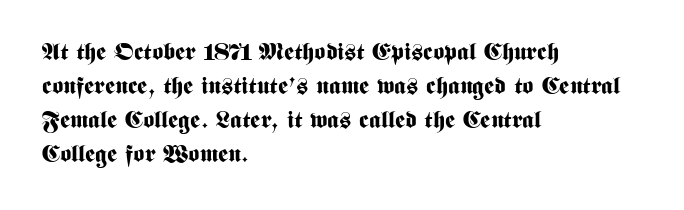
The image shows 24 px bold type, upright; set left-aligned, normal line spacing (1.41x), normal letter spacing, not underlined.
